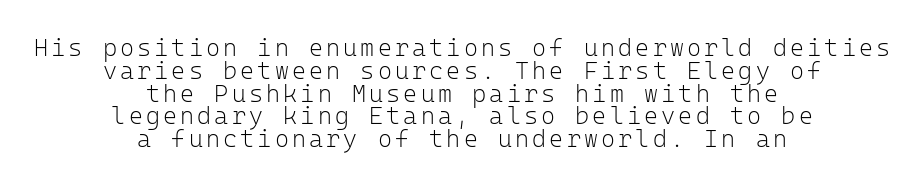
Ink coverage per letter is moderate at most. Summary of vertical rhythm: compact, with narrow interline spacing. The typesetter chose a symmetrical, centered arrangement here. Underlining? Definitely not there. Characters remain perfectly vertical along every line.
